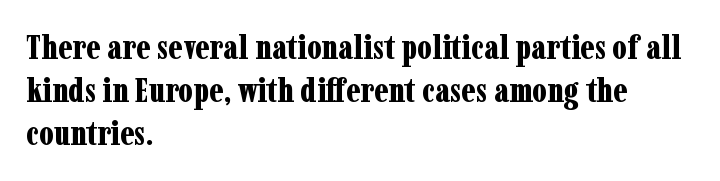
Spacing between characters is what you'd get straight out of the box. Each letter keeps its own natural width here, so spacing adapts to shape. Regarding leading, the lines here are spaced in the standard way. In terms of letterform style, serifs are clearly present.
